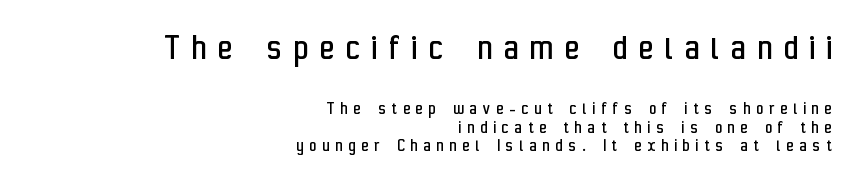
{"serif": "no", "italic": "no", "bold": "no", "weight": "regular", "width": "condensed", "stroke_contrast": "low", "x_height": "medium", "monospaced": "no", "underline": "no", "align": "right", "line_spacing": "tight", "line_spacing_ratio": 0.97, "letter_spacing": "wide", "letter_spacing_em": 0.32, "larger_block": "first", "size_ratio": 2.0, "glyph_px": 38}
